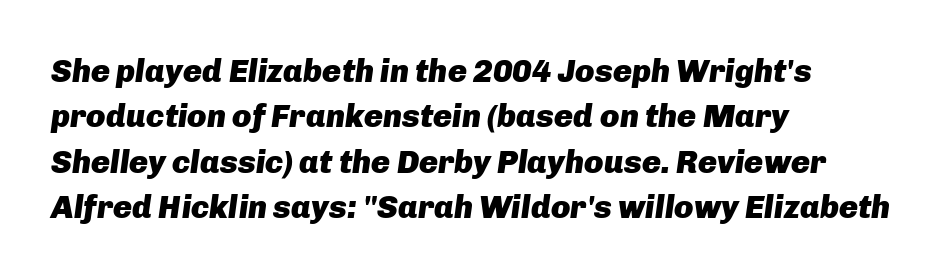
{"italic": "yes", "lean": "right", "slant_degrees": 8, "bold": "yes", "weight": "heavy", "width": "normal", "stroke_contrast": "low", "x_height": "medium", "monospaced": "no", "underline": "no", "align": "left", "line_spacing": "normal", "line_spacing_ratio": 1.42, "letter_spacing": "normal", "letter_spacing_em": 0.0, "glyph_px": 32}
